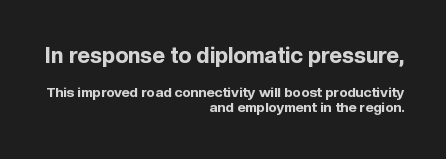
The image shows 22 px bold type, upright; set right-aligned, tight line spacing (1.07x), normal letter spacing, not underlined; the first (top) block is 1.57x larger.
